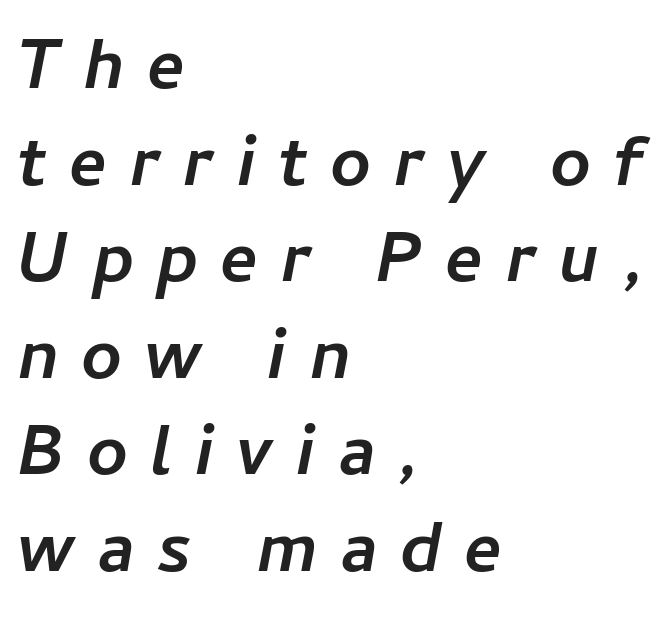
Q: Is the text bold? A: Yes.
Q: Is the text italic (slanted)? A: Yes, it leans right by about 11 degrees.
Q: Is the text underlined? A: No.
Q: How is the paragraph aligned? A: Left-aligned.
Q: Is the spacing between letters normal or unusually wide? A: Unusually wide.
Q: Is the spacing between lines tight, normal or loose? A: Normal.
Q: Width (condensed, normal, or wide)? A: Normal.
Q: Stroke contrast? A: Low.
Q: x-height? A: Medium.
Q: Monospaced? A: No.
